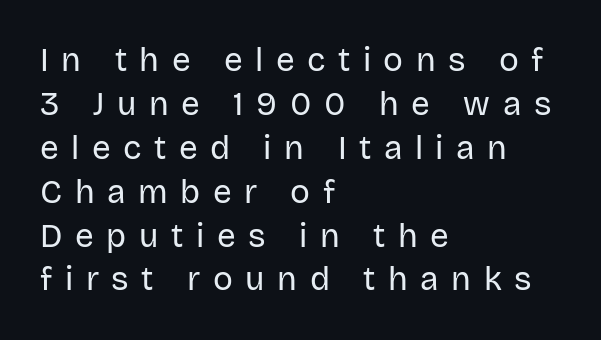
In terms of letterspacing, this is a distinctly airy, spread setting. No letter is thick-stroked: the sample isn't bold. Check where the strokes stop: nothing finishes them off — pure sans. The space between consecutive lines is moderate.
